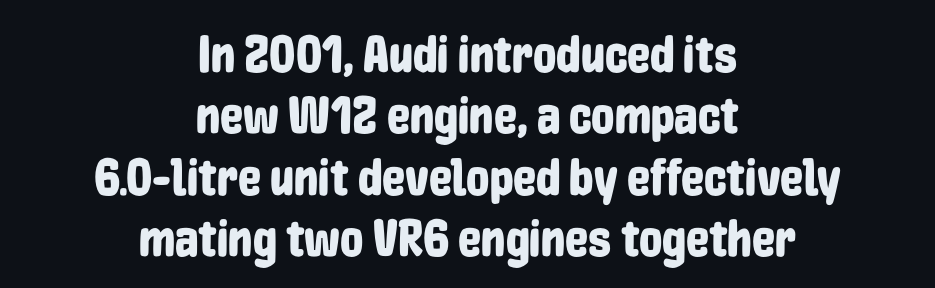
This is the regular roman posture of the typeface. The whitespace from short lines is split evenly between both sides. This rendering features lettering with no underline. This sample has the flowing, uneven cadence of proportional lettering. Regarding serifs, this sample does without them.
